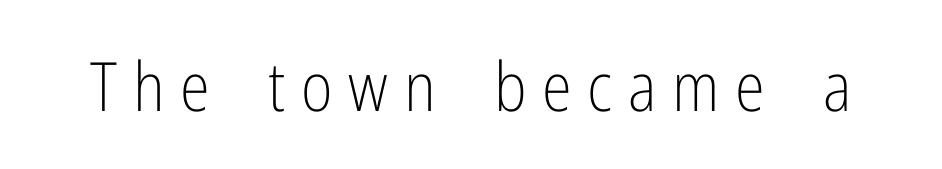
{"serif": "no", "italic": "no", "bold": "no", "weight": "light", "width": "condensed", "stroke_contrast": "low", "x_height": "medium", "monospaced": "no", "underline": "no", "letter_spacing": "wide", "letter_spacing_em": 0.23, "glyph_px": 68}
